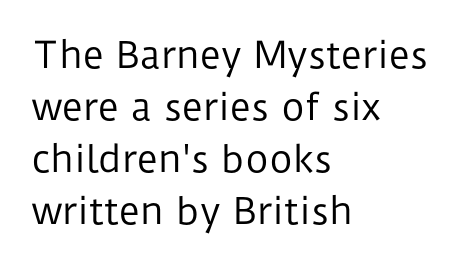
{"serif": "no", "italic": "no", "bold": "no", "weight": "regular", "width": "normal", "stroke_contrast": "low", "x_height": "medium", "monospaced": "no", "underline": "no", "align": "left", "line_spacing": "normal", "line_spacing_ratio": 1.44, "letter_spacing": "normal", "letter_spacing_em": 0.0, "glyph_px": 36}
